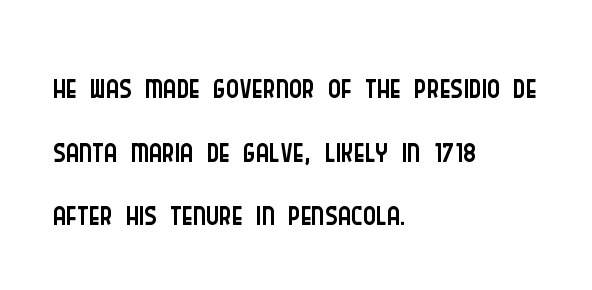
{"serif": "no", "italic": "no", "bold": "no", "weight": "light", "width": "condensed", "stroke_contrast": "low", "x_height": "large", "monospaced": "no", "underline": "no", "align": "left", "line_spacing": "normal", "line_spacing_ratio": 1.3, "letter_spacing": "normal", "letter_spacing_em": 0.0, "glyph_px": 49}
